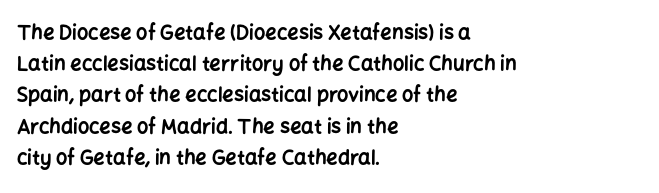
{"italic": "no", "bold": "yes", "underline": "no", "align": "left", "line_spacing": "normal", "line_spacing_ratio": 1.56, "letter_spacing": "normal", "letter_spacing_em": 0.0, "glyph_px": 20}
